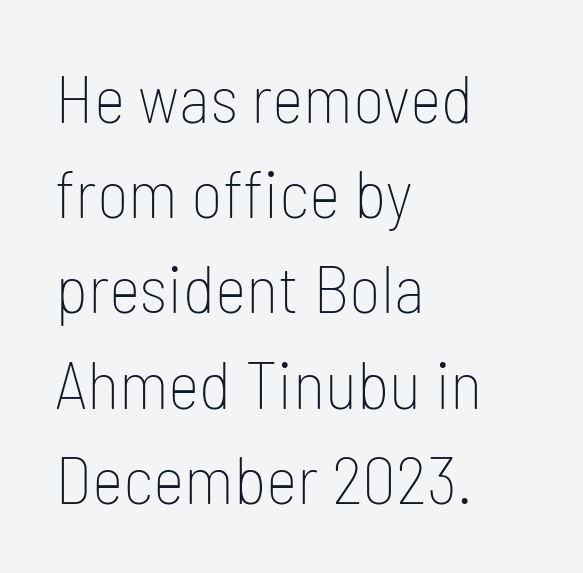
Q: Is the text bold? A: No.
Q: Is the text italic (slanted)? A: No, it is upright.
Q: Is the typeface a serif or a sans-serif typeface? A: Sans-serif.
Q: Is the text underlined? A: No.
Q: How is the paragraph aligned? A: Left-aligned.
Q: Is the spacing between letters normal or unusually wide? A: Normal.
Q: Is the spacing between lines tight, normal or loose? A: Normal.
Q: Width (condensed, normal, or wide)? A: Condensed.
Q: Stroke contrast? A: Low.
Q: x-height? A: Medium.
Q: Monospaced? A: No.
